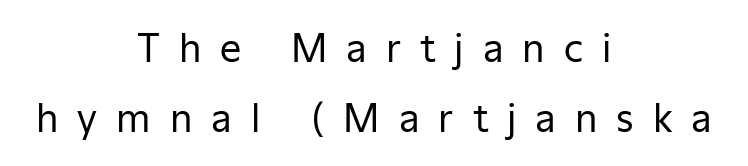
Does the copy run flush right? No — it is centered line by line. Looks like regular typesetting: each glyph gets only the width it needs. Loose tracking; the words dissolve into strings of separated letters. The face used here is a sans, in the tradition of grotesques and geometrics.
